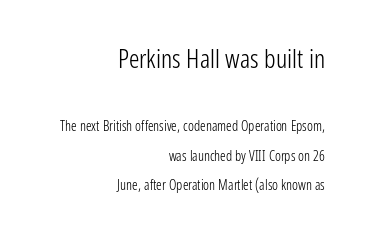
Summary of weight: not heavy and not bold. The lettering stays uniformly vertical, giving the passage a roman look. One-word summary of the alignment: right. Whoever set this chose breathing room over compactness in the vertical rhythm.
